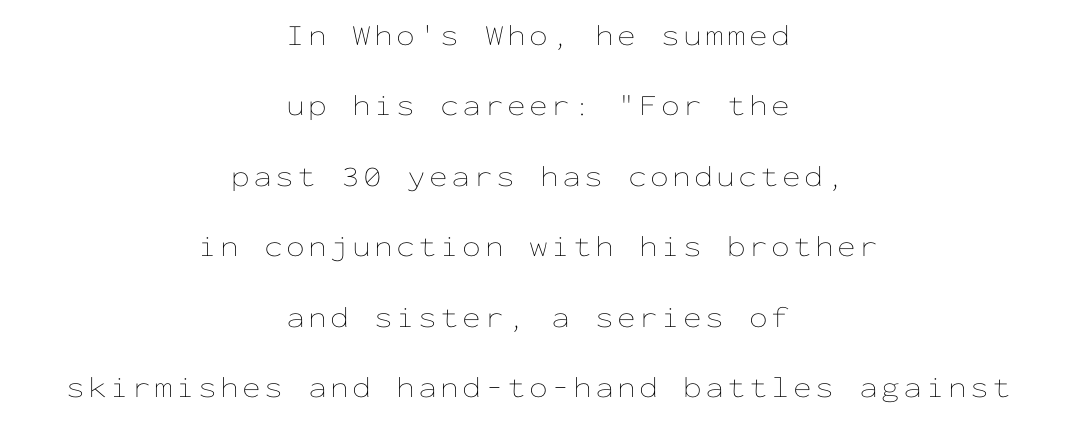
{"italic": "no", "bold": "no", "weight": "thin", "width": "wide", "stroke_contrast": "low", "x_height": "medium", "monospaced": "yes", "underline": "no", "align": "center", "line_spacing": "loose", "line_spacing_ratio": 2.35, "glyph_px": 30}
